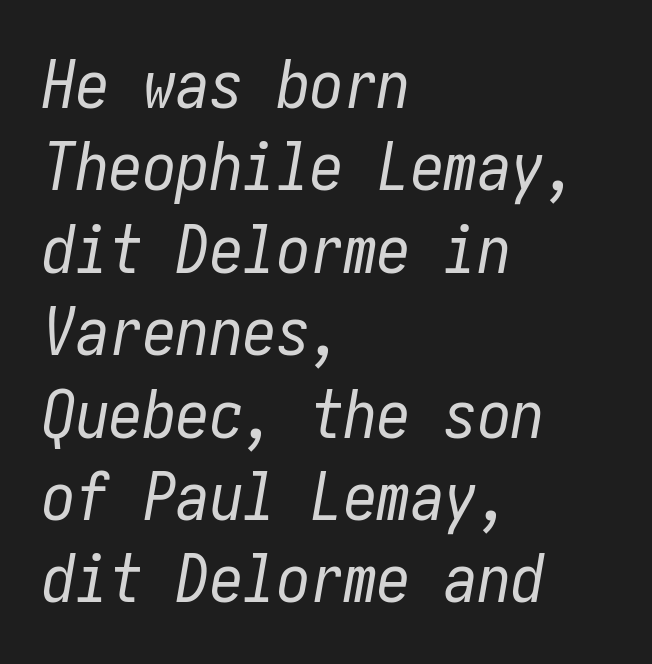
{"italic": "yes", "lean": "right", "slant_degrees": 10, "bold": "no", "weight": "regular", "width": "condensed", "stroke_contrast": "low", "x_height": "medium", "underline": "no", "align": "left", "line_spacing_ratio": 1.23, "letter_spacing": "normal", "letter_spacing_em": 0.0, "glyph_px": 67}
